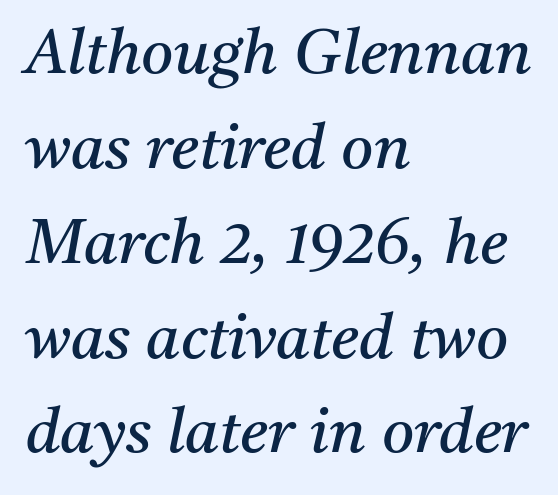
Q: Is the text bold? A: No.
Q: Is the text italic (slanted)? A: Yes, it leans right by about 11 degrees.
Q: Is the typeface a serif or a sans-serif typeface? A: Serif.
Q: Is the text underlined? A: No.
Q: How is the paragraph aligned? A: Left-aligned.
Q: Is the spacing between letters normal or unusually wide? A: Normal.
Q: Is the spacing between lines tight, normal or loose? A: Normal.
Q: Width (condensed, normal, or wide)? A: Normal.
Q: Stroke contrast? A: Medium.
Q: x-height? A: Medium.
Q: Monospaced? A: No.
